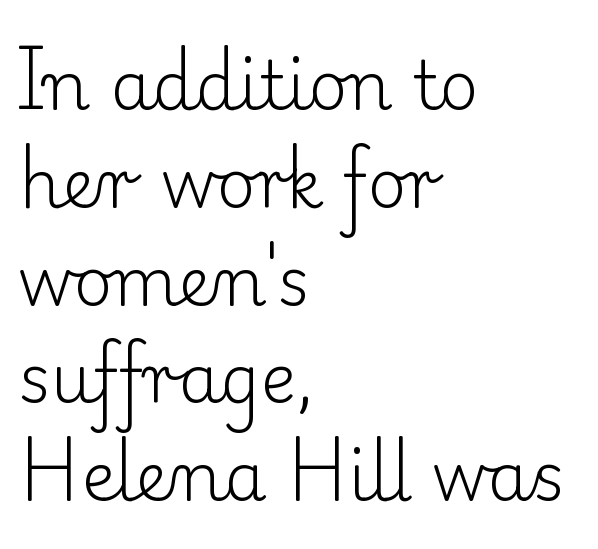
{"italic": "no", "bold": "no", "weight": "light", "width": "normal", "stroke_contrast": "low", "x_height": "small", "monospaced": "no", "underline": "no", "align": "left", "line_spacing": "normal", "line_spacing_ratio": 1.46, "letter_spacing": "normal", "letter_spacing_em": 0.0, "glyph_px": 67}
